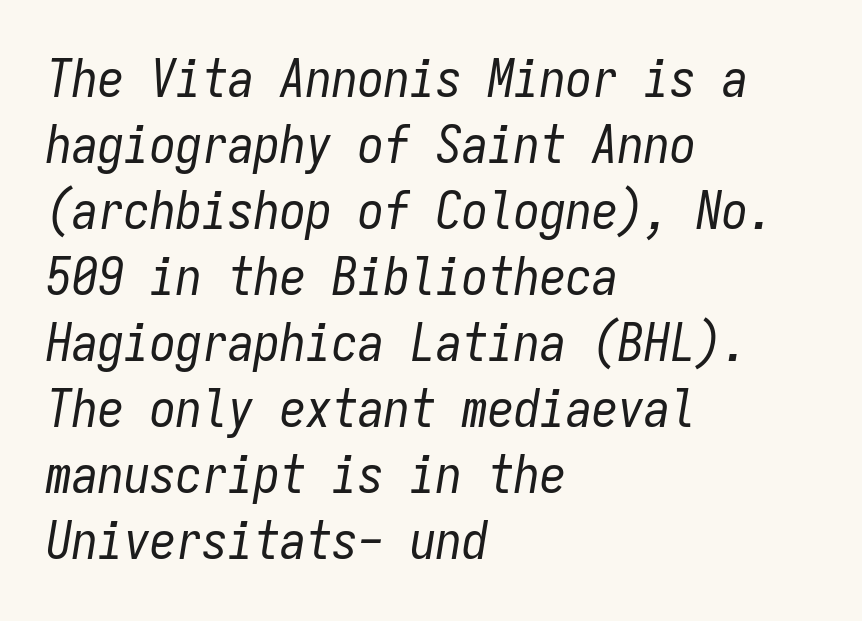
The designer left line spacing at the default. Note the uniform advance width — an 'i' takes as much space as an 'm'. Letters have the restrained weight of plain body copy at most. The whole block is typeset with a tilt. Honestly, there is no underline to notice here at all.
